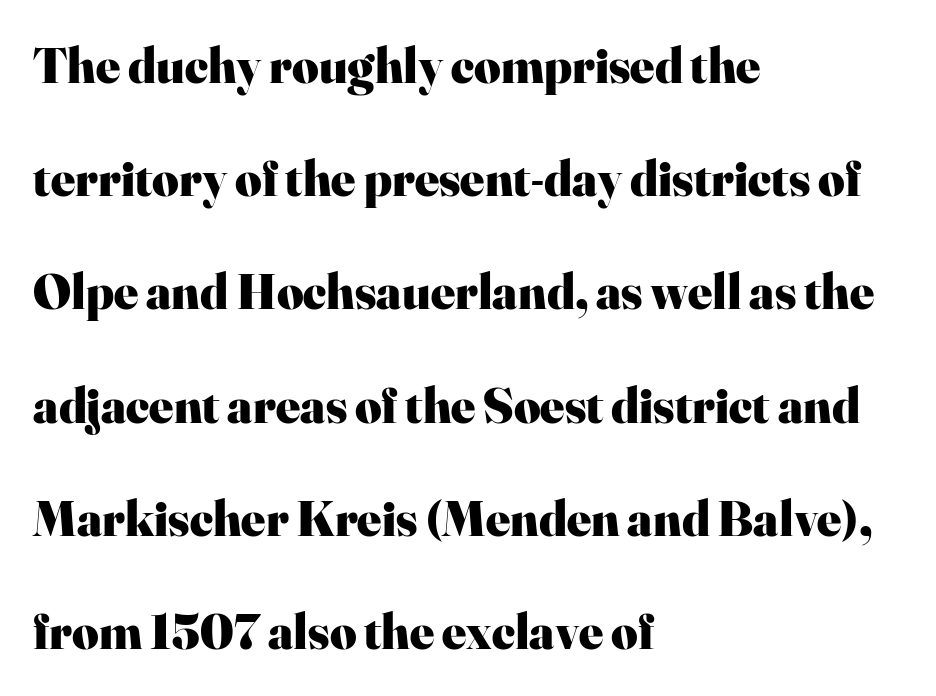
{"serif": "yes", "italic": "no", "bold": "yes", "weight": "heavy", "width": "normal", "stroke_contrast": "high", "x_height": "small", "monospaced": "no", "underline": "no", "align": "left", "line_spacing": "loose", "line_spacing_ratio": 2.22, "letter_spacing": "normal", "letter_spacing_em": 0.0, "glyph_px": 51}
